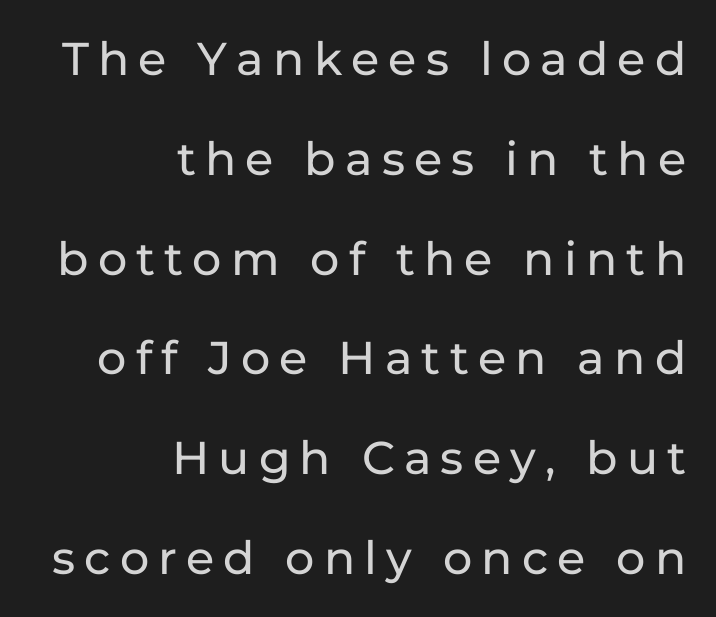
{"serif": "no", "italic": "no", "width": "normal", "stroke_contrast": "low", "x_height": "medium", "monospaced": "no", "underline": "no", "align": "right", "line_spacing": "loose", "line_spacing_ratio": 2.17, "letter_spacing": "wide", "letter_spacing_em": 0.2, "glyph_px": 46}
